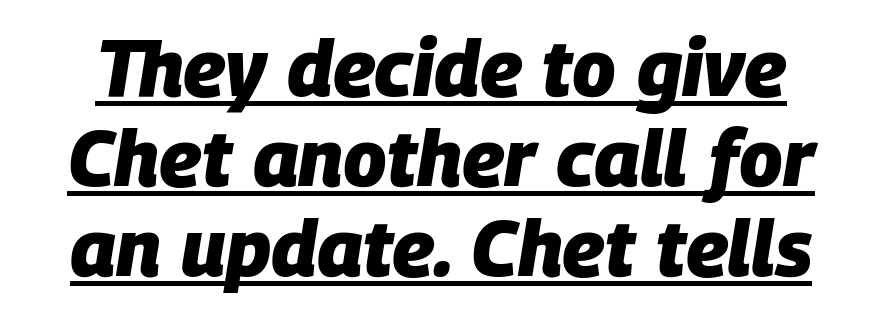
The image shows 79 px heavy type, italic (leaning right); set tight line spacing (1.14x), normal letter spacing, underlined; low stroke contrast and a large x-height.
